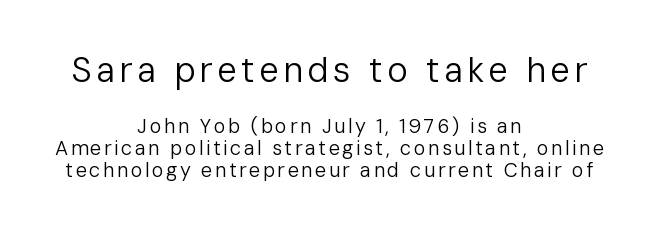
Q: Is the text bold? A: No.
Q: Is the text italic (slanted)? A: No, it is upright.
Q: Is the typeface a serif or a sans-serif typeface? A: Sans-serif.
Q: Is the text underlined? A: No.
Q: How is the paragraph aligned? A: Centered.
Q: Is the spacing between lines tight, normal or loose? A: Tight.
Q: Which block of text is set in a larger size, the first (top) or the second (bottom)? A: The first (top) one.
Q: Width (condensed, normal, or wide)? A: Normal.
Q: Stroke contrast? A: Low.
Q: x-height? A: Medium.
Q: Monospaced? A: No.
